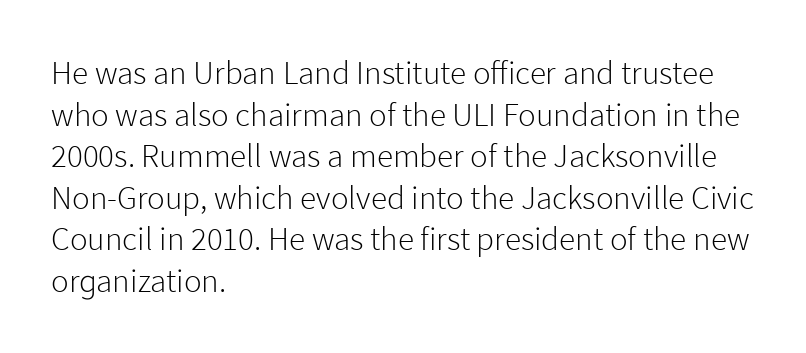
Q: Is the text bold? A: No.
Q: Is the text italic (slanted)? A: No, it is upright.
Q: Is the typeface a serif or a sans-serif typeface? A: Sans-serif.
Q: Is the text underlined? A: No.
Q: How is the paragraph aligned? A: Left-aligned.
Q: Is the spacing between letters normal or unusually wide? A: Normal.
Q: Is the spacing between lines tight, normal or loose? A: Normal.
Q: Width (condensed, normal, or wide)? A: Normal.
Q: Stroke contrast? A: Low.
Q: x-height? A: Medium.
Q: Monospaced? A: No.
